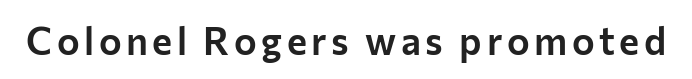
Note the varied advance widths — an 'i' is clearly narrower than an 'm'. Each letter's strokes conclude bluntly, with no projecting serifs. You can tell it's not italic because the verticals are truly vertical. Lines of text with bare space underneath.
